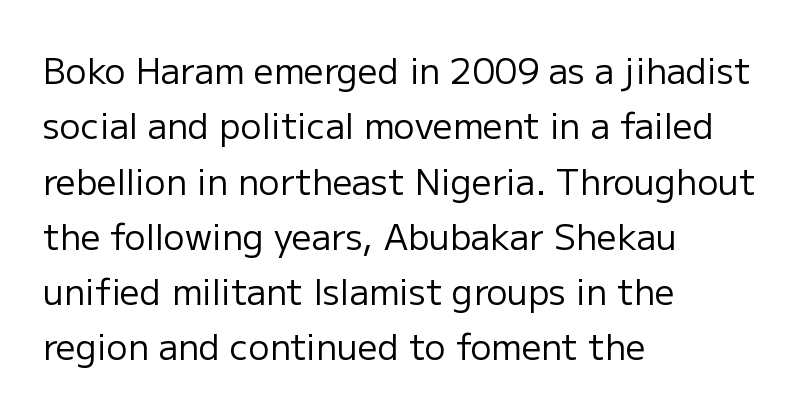
The letters stand straight up with perfectly vertical stems. A classic flush-left, rag-right setting is used for this passage. The passage shown is typed in a proportional face where columns would drift. Nothing sits at the stroke ends, so this counts as sans-serif. Decoration check: the copy has no underline.
